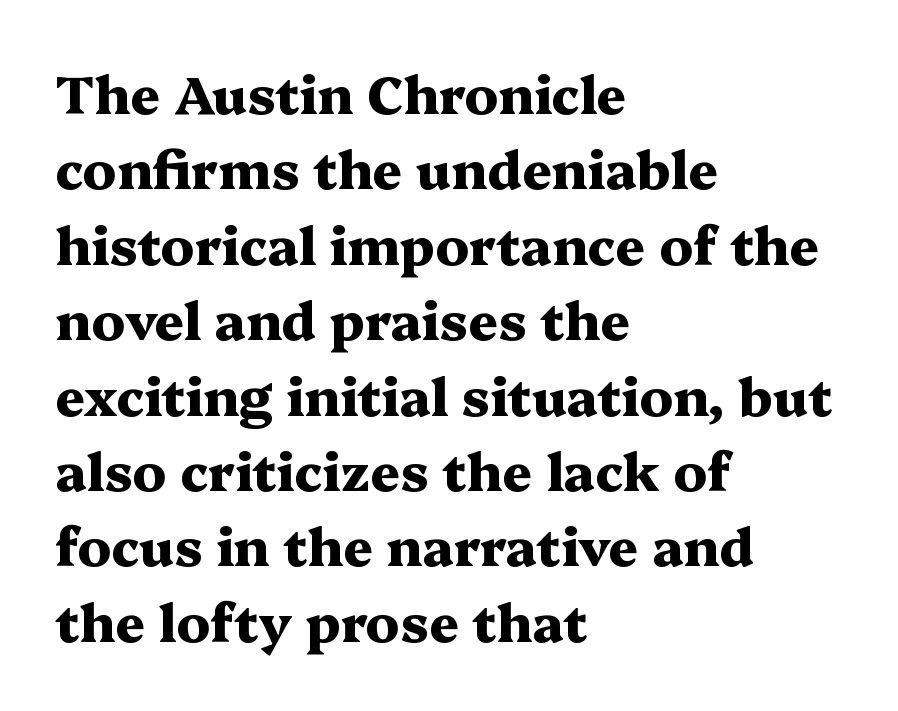
Caption: multi-line text, flush left, ragged right. Look at the tracking — it's just the regular setting, nothing added. Tall strokes in this sample are plumb rather than angled. Notice how descenders clear the ascenders below comfortably — that's standard leading.
